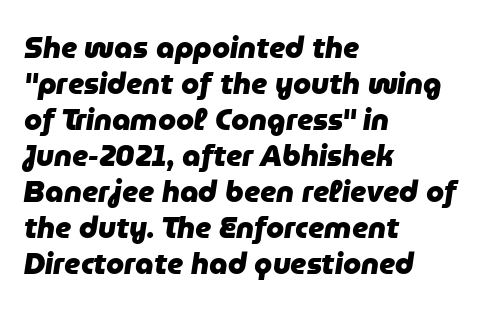
The image shows 29 px heavy type, italic (leaning right); set left-aligned, line spacing 1.24x, normal letter spacing, not underlined; low stroke contrast and a medium x-height.
